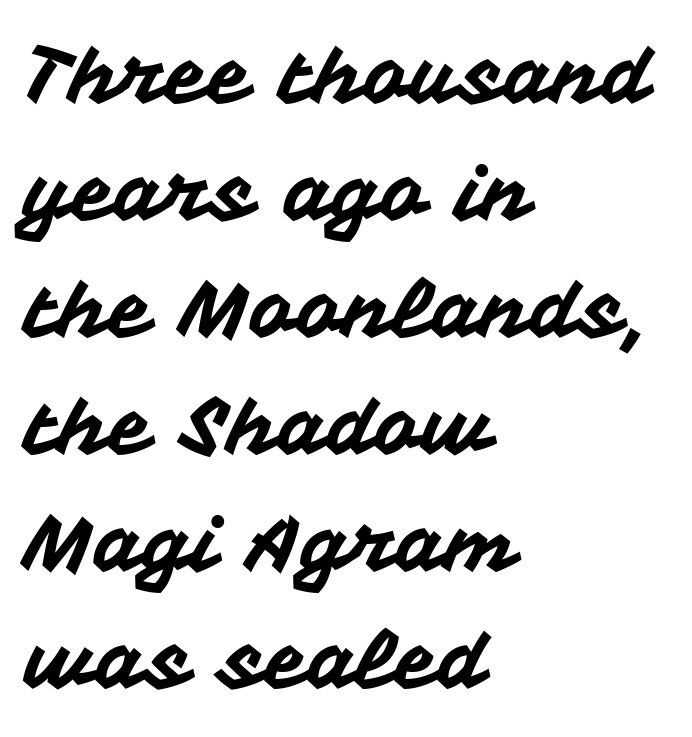
Q: Is the text italic (slanted)? A: Yes.
Q: Is the typeface a serif or a sans-serif typeface? A: Sans-serif.
Q: Is the text underlined? A: No.
Q: How is the paragraph aligned? A: Left-aligned.
Q: Is the spacing between letters normal or unusually wide? A: Normal.
Q: Is the spacing between lines tight, normal or loose? A: Normal.
Q: Width (condensed, normal, or wide)? A: Normal.
Q: Stroke contrast? A: Medium.
Q: x-height? A: Medium.
Q: Monospaced? A: No.
